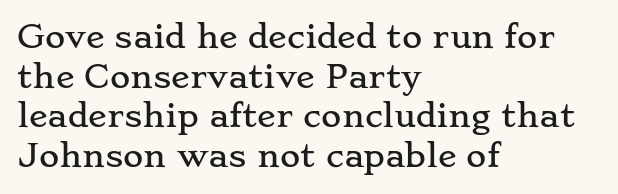
The image shows 31 px wide serif type, upright; set left-aligned, normal line spacing (1.28x), normal letter spacing, not underlined; low stroke contrast and a small x-height.
